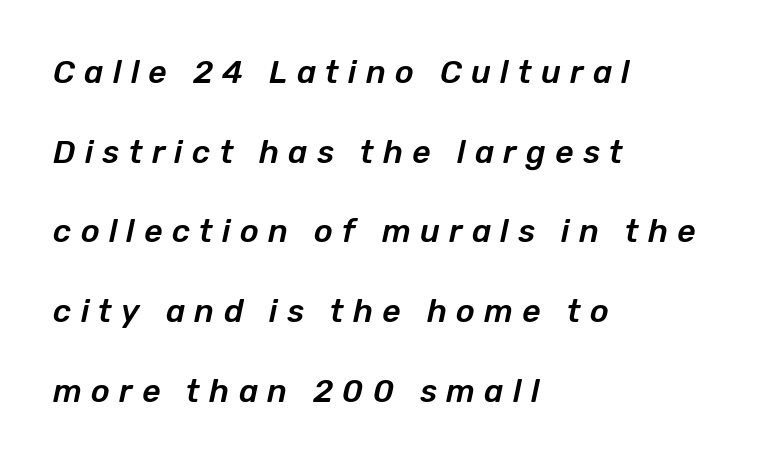
Q: Is the text italic (slanted)? A: Yes, it leans right by about 12 degrees.
Q: Is the text underlined? A: No.
Q: How is the paragraph aligned? A: Left-aligned.
Q: Is the spacing between letters normal or unusually wide? A: Unusually wide.
Q: Is the spacing between lines tight, normal or loose? A: Loose.
Q: Width (condensed, normal, or wide)? A: Normal.
Q: Stroke contrast? A: Low.
Q: x-height? A: Medium.
Q: Monospaced? A: No.
